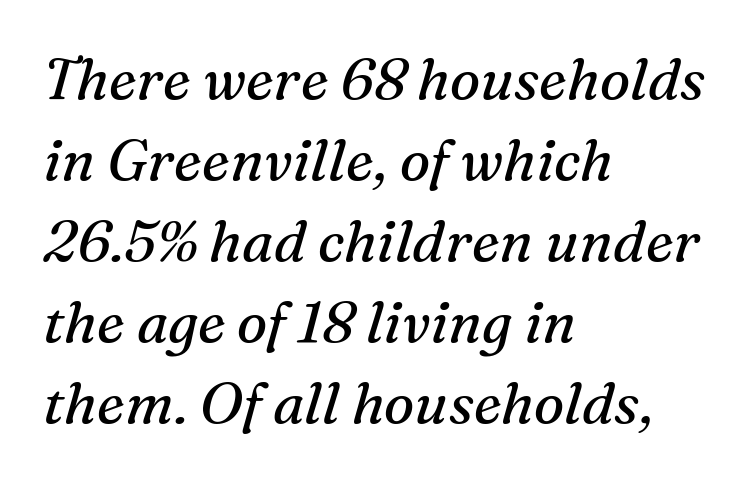
{"serif": "yes", "italic": "yes", "lean": "right", "slant_degrees": 16, "bold": "no", "weight": "regular", "width": "normal", "stroke_contrast": "medium", "x_height": "medium", "monospaced": "no", "underline": "no", "align": "left", "line_spacing": "normal", "line_spacing_ratio": 1.42, "letter_spacing": "normal", "letter_spacing_em": 0.0, "glyph_px": 57}
